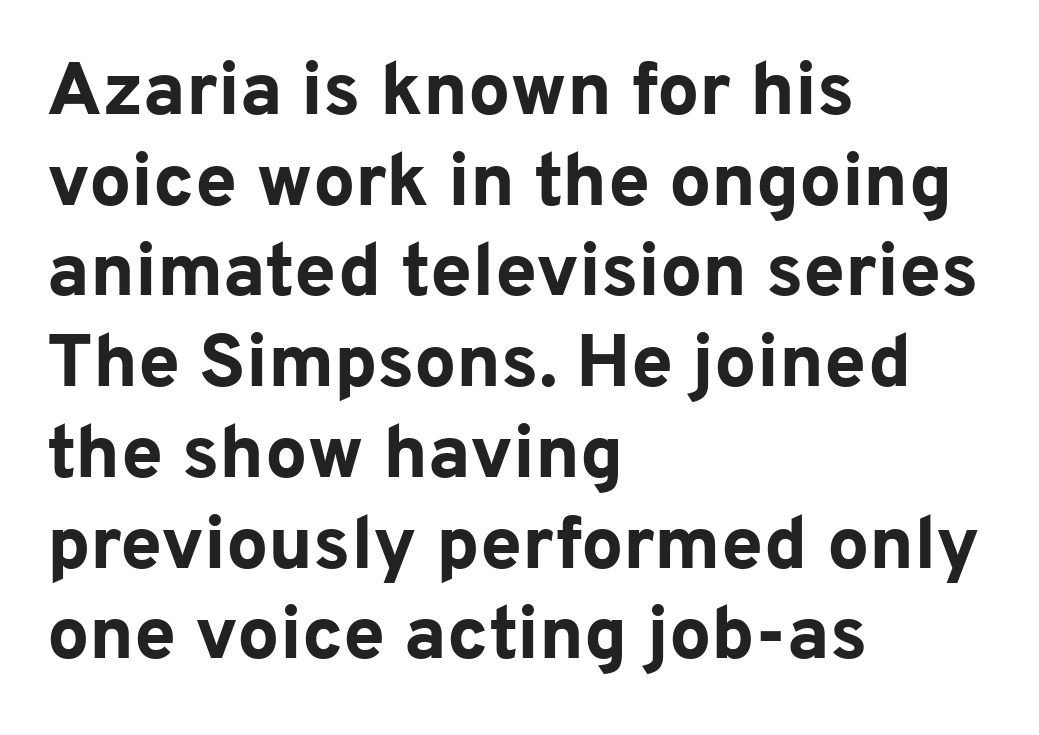
Q: Is the text bold? A: Yes.
Q: Is the text italic (slanted)? A: No, it is upright.
Q: Is the typeface a serif or a sans-serif typeface? A: Sans-serif.
Q: Is the text underlined? A: No.
Q: How is the paragraph aligned? A: Left-aligned.
Q: Is the spacing between letters normal or unusually wide? A: Normal.
Q: Width (condensed, normal, or wide)? A: Normal.
Q: Stroke contrast? A: Low.
Q: x-height? A: Medium.
Q: Monospaced? A: No.
